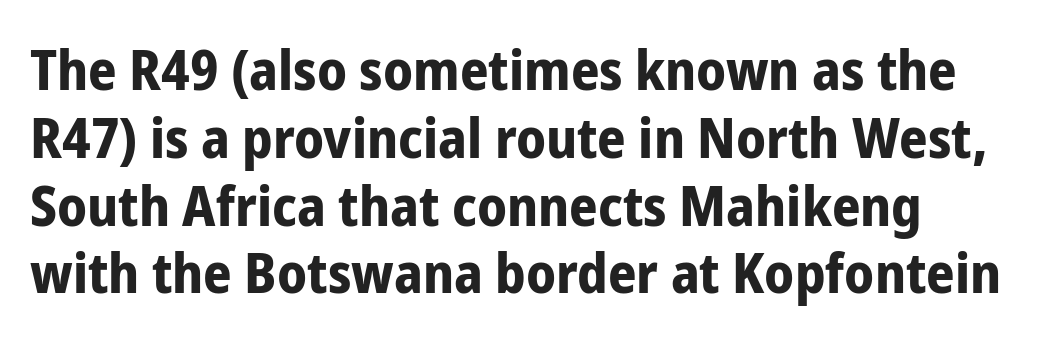
The type sits square on the baseline with zero lean. Looks like regular typesetting: each glyph gets only the width it needs. The glyphs in this specimen are sans serif. No word sits above an underline. The typesetting leans heavy: a genuine bold.
